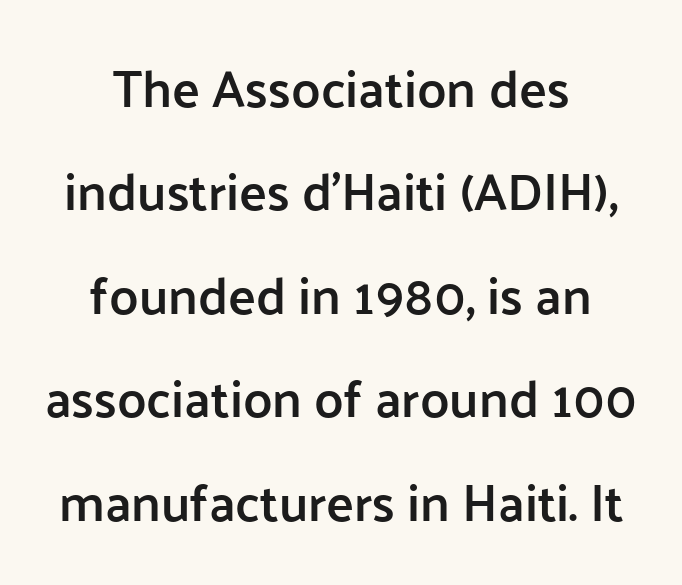
Q: Is the text bold? A: Semi-bold.
Q: Is the text italic (slanted)? A: No, it is upright.
Q: Is the typeface a serif or a sans-serif typeface? A: Sans-serif.
Q: Is the text underlined? A: No.
Q: How is the paragraph aligned? A: Centered.
Q: Is the spacing between letters normal or unusually wide? A: Normal.
Q: Is the spacing between lines tight, normal or loose? A: Loose.
Q: Width (condensed, normal, or wide)? A: Normal.
Q: Stroke contrast? A: Low.
Q: x-height? A: Medium.
Q: Monospaced? A: No.
